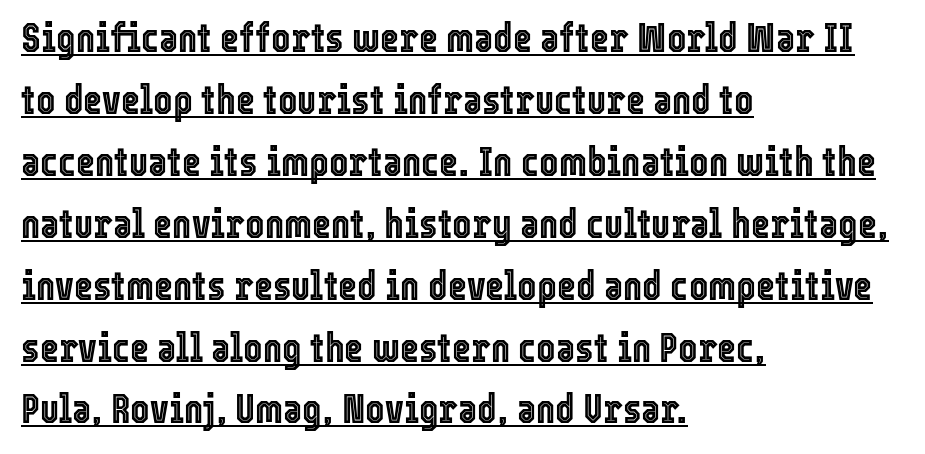
The image shows 41 px condensed type, upright; set left-aligned, normal line spacing (1.51x), normal letter spacing, underlined; a medium x-height.
